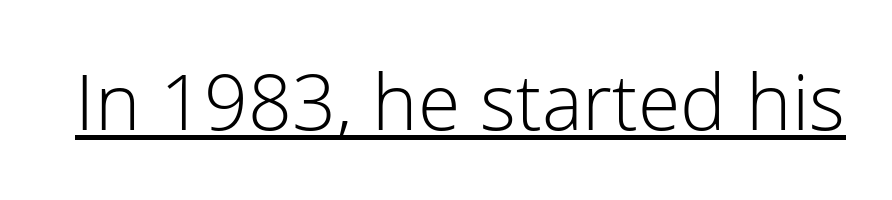
Q: Is the text bold? A: No.
Q: Is the text italic (slanted)? A: No, it is upright.
Q: Is the typeface a serif or a sans-serif typeface? A: Sans-serif.
Q: Is the text underlined? A: Yes.
Q: Is the spacing between letters normal or unusually wide? A: Normal.
Q: Width (condensed, normal, or wide)? A: Normal.
Q: Stroke contrast? A: Low.
Q: x-height? A: Medium.
Q: Monospaced? A: No.
